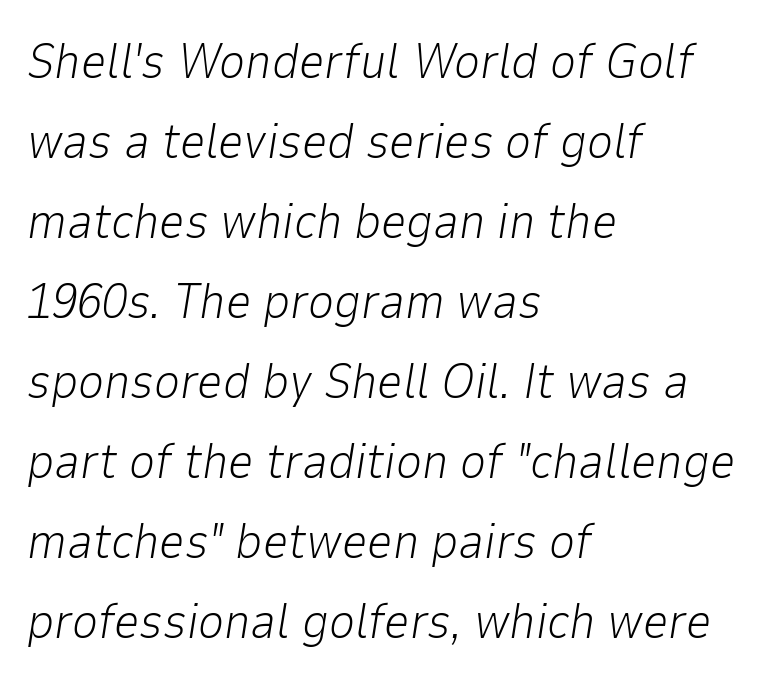
{"italic": "yes", "lean": "right", "slant_degrees": 9, "bold": "no", "weight": "light", "width": "normal", "stroke_contrast": "low", "x_height": "medium", "monospaced": "no", "underline": "no", "align": "left", "line_spacing": "normal", "line_spacing_ratio": 1.6, "letter_spacing": "normal", "letter_spacing_em": 0.0, "glyph_px": 50}
